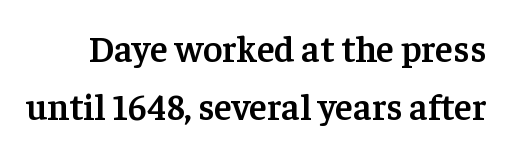
The face used here is a semibold: visibly heavier than regular, lighter than bold. Rows of type keep a routine distance in the vertical direction. The area under the type is left untouched. To sum up the face: it has serifs.
